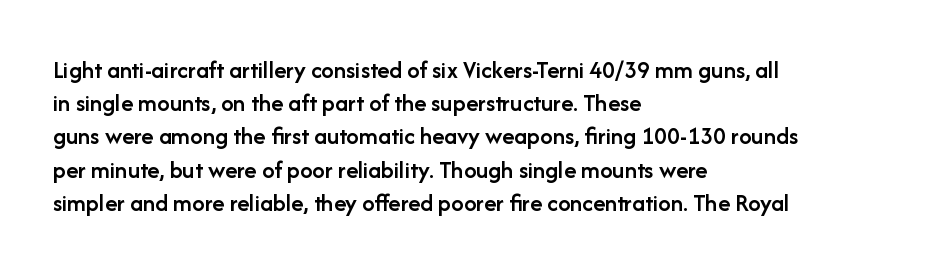
Q: Is the text bold? A: Semi-bold.
Q: Is the text italic (slanted)? A: No, it is upright.
Q: Is the text underlined? A: No.
Q: How is the paragraph aligned? A: Left-aligned.
Q: Is the spacing between letters normal or unusually wide? A: Normal.
Q: Is the spacing between lines tight, normal or loose? A: Normal.
